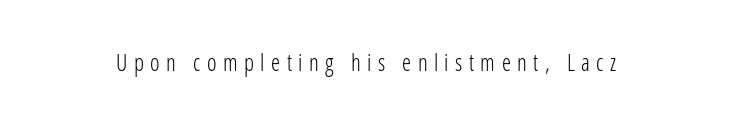
{"italic": "no", "bold": "no", "underline": "no", "letter_spacing": "wide", "letter_spacing_em": 0.28, "glyph_px": 23}
